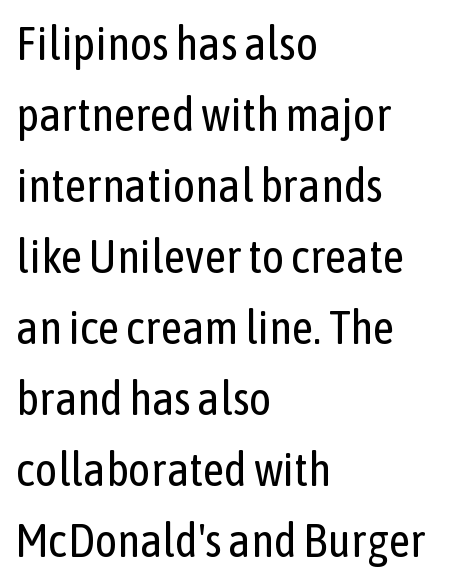
The image shows 47 px regular-weight, condensed sans-serif type, upright; set left-aligned, normal line spacing (1.51x), normal letter spacing, not underlined; low stroke contrast and a medium x-height.
